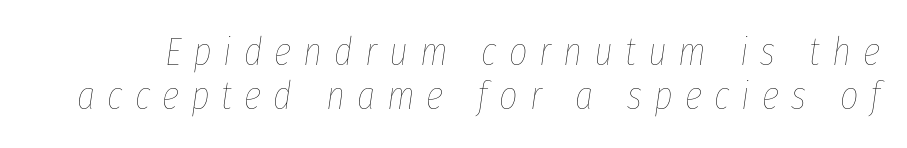
The strip under each line holds only bare page. Looks like regular typesetting: each glyph gets only the width it needs. The letters are spread apart with noticeably loose tracking. No letter is thick-stroked: the sample isn't bold. Rows of type sit shoulder to shoulder in the vertical direction. Style check: oblique.
